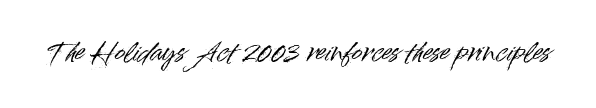
Characters follow at the spacing the type designer built in. The words here are not underlined.
